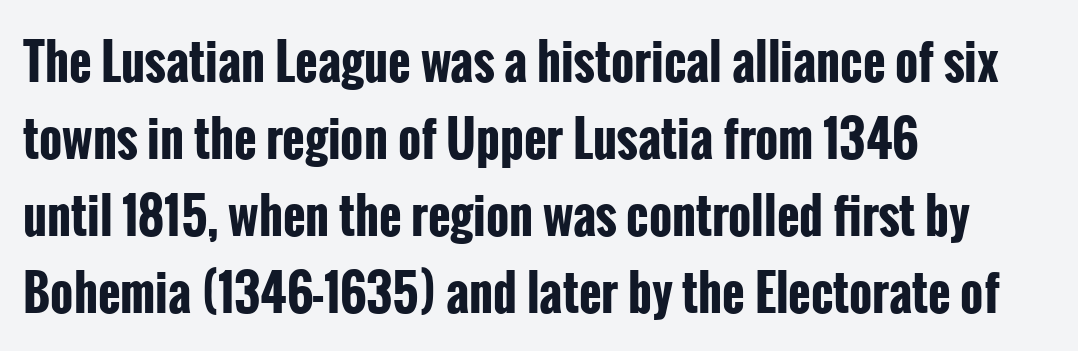
Every character sits straight up, as roman type does. The face used here is rendered with its standard letterfit. Descenders are the only things crossing below the line. Stroke terminals: plain, sans-serif. Character widths vary here, with narrow letters taking less room than wide ones. Heavy-handed strokes throughout: this text is bold.
